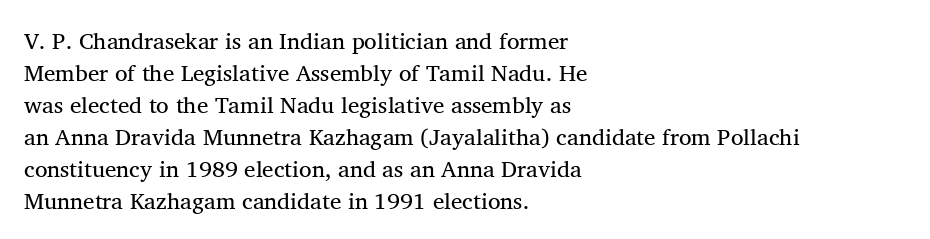
Caption: standard tracking, unaltered. Does the leading feel generous? No, just average. The lines are quadded left. Check the space under the baseline: it is left empty.
